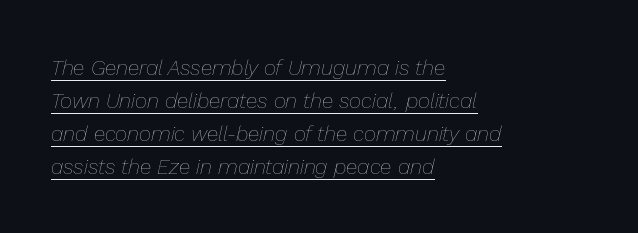
Each line of the rendering has a horizontal stroke beneath the glyphs. Tall strokes in this sample are angled rather than plumb. Compared with typical paragraphs, the rows here are spaced about the same. Bold? No — there's no thickening of the strokes. Line starts are locked; line ends wander.
